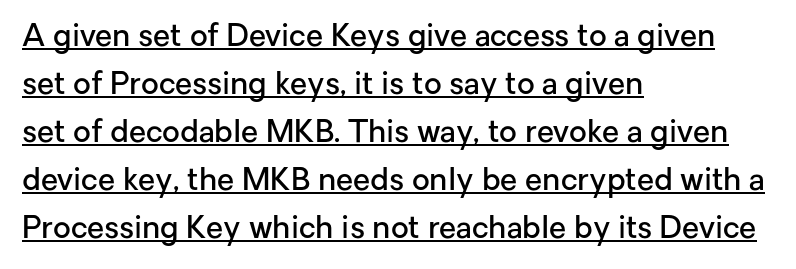
Q: Is the text bold? A: Semi-bold.
Q: Is the text italic (slanted)? A: No, it is upright.
Q: Is the typeface a serif or a sans-serif typeface? A: Sans-serif.
Q: Is the text underlined? A: Yes.
Q: How is the paragraph aligned? A: Left-aligned.
Q: Is the spacing between letters normal or unusually wide? A: Normal.
Q: Is the spacing between lines tight, normal or loose? A: Normal.
Q: Width (condensed, normal, or wide)? A: Normal.
Q: Stroke contrast? A: Low.
Q: x-height? A: Medium.
Q: Monospaced? A: No.
